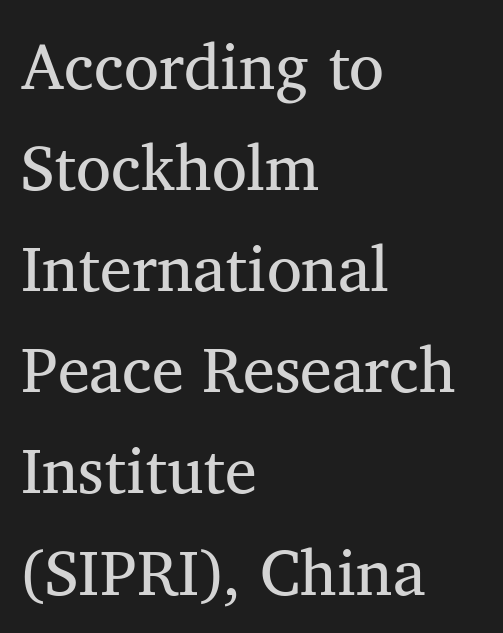
What stands out about the letter spacing? Nothing — it is the standard amount. No word sits above an underline. In terms of leading, this rendering sits right in the middle. It's the straight-up-and-down kind of type. Caption: face not bold, strokes unweighted. The face used here is proportionally spaced, like ordinary book or web type.
